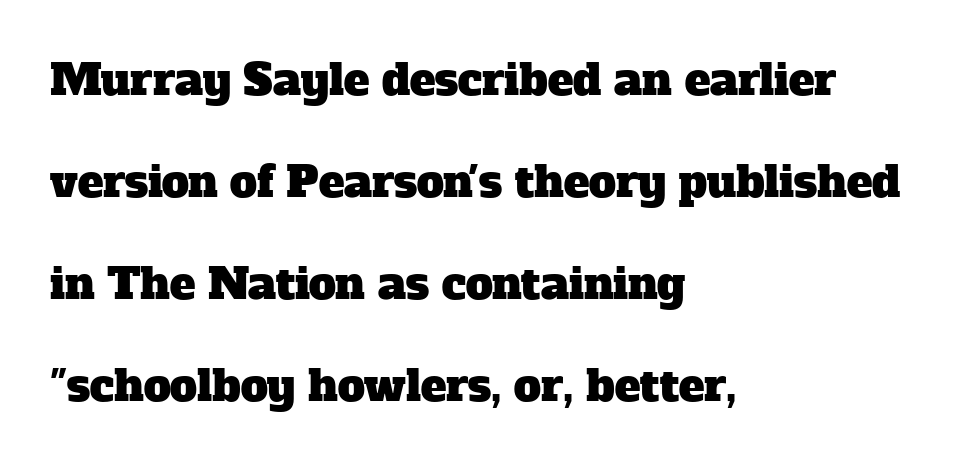
Q: Is the typeface a serif or a sans-serif typeface? A: Serif.
Q: Is the text underlined? A: No.
Q: How is the paragraph aligned? A: Left-aligned.
Q: Is the spacing between letters normal or unusually wide? A: Normal.
Q: Is the spacing between lines tight, normal or loose? A: Loose.
Q: Width (condensed, normal, or wide)? A: Normal.
Q: Stroke contrast? A: Low.
Q: x-height? A: Medium.
Q: Monospaced? A: No.
